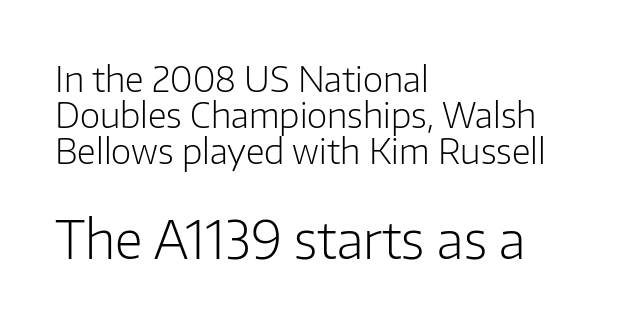
Q: Is the text bold? A: No.
Q: Is the text italic (slanted)? A: No, it is upright.
Q: Is the typeface a serif or a sans-serif typeface? A: Sans-serif.
Q: Is the text underlined? A: No.
Q: How is the paragraph aligned? A: Left-aligned.
Q: Is the spacing between letters normal or unusually wide? A: Normal.
Q: Is the spacing between lines tight, normal or loose? A: Tight.
Q: Which block of text is set in a larger size, the first (top) or the second (bottom)? A: The second (bottom) one.
Q: Width (condensed, normal, or wide)? A: Normal.
Q: Stroke contrast? A: Low.
Q: x-height? A: Medium.
Q: Monospaced? A: No.
